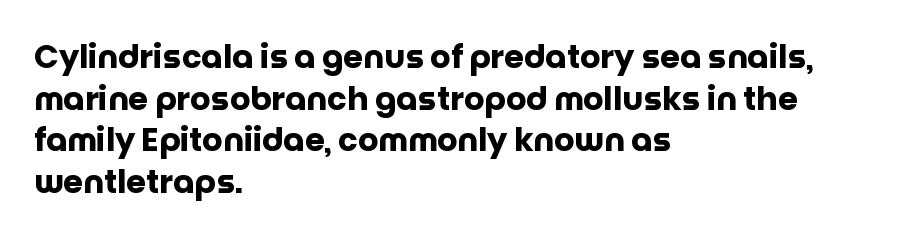
Q: Is the text bold? A: Yes.
Q: Is the text italic (slanted)? A: No, it is upright.
Q: Is the typeface a serif or a sans-serif typeface? A: Sans-serif.
Q: Is the text underlined? A: No.
Q: How is the paragraph aligned? A: Left-aligned.
Q: Is the spacing between letters normal or unusually wide? A: Normal.
Q: Is the spacing between lines tight, normal or loose? A: Normal.
Q: Width (condensed, normal, or wide)? A: Normal.
Q: Stroke contrast? A: Low.
Q: x-height? A: Large.
Q: Monospaced? A: No.
